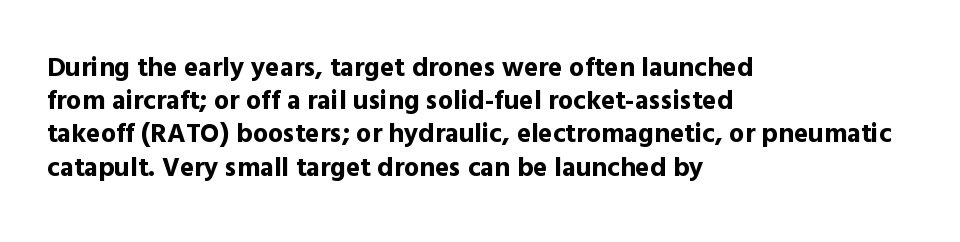
Q: Is the text bold? A: Yes.
Q: Is the text italic (slanted)? A: No, it is upright.
Q: Is the text underlined? A: No.
Q: How is the paragraph aligned? A: Left-aligned.
Q: Is the spacing between letters normal or unusually wide? A: Normal.
